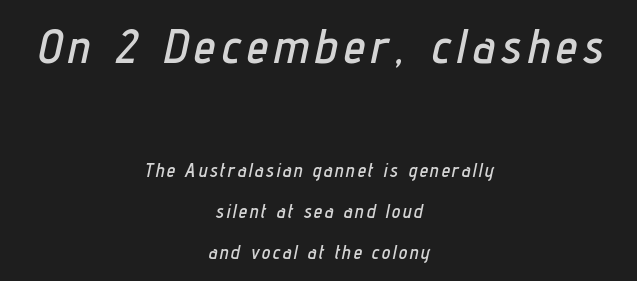
Q: Is the text italic (slanted)? A: Yes, it leans right by about 12 degrees.
Q: Is the text underlined? A: No.
Q: How is the paragraph aligned? A: Centered.
Q: Is the spacing between lines tight, normal or loose? A: Loose.
Q: Which block of text is set in a larger size, the first (top) or the second (bottom)? A: The first (top) one.
Q: Width (condensed, normal, or wide)? A: Condensed.
Q: Stroke contrast? A: Low.
Q: x-height? A: Medium.
Q: Monospaced? A: No.
